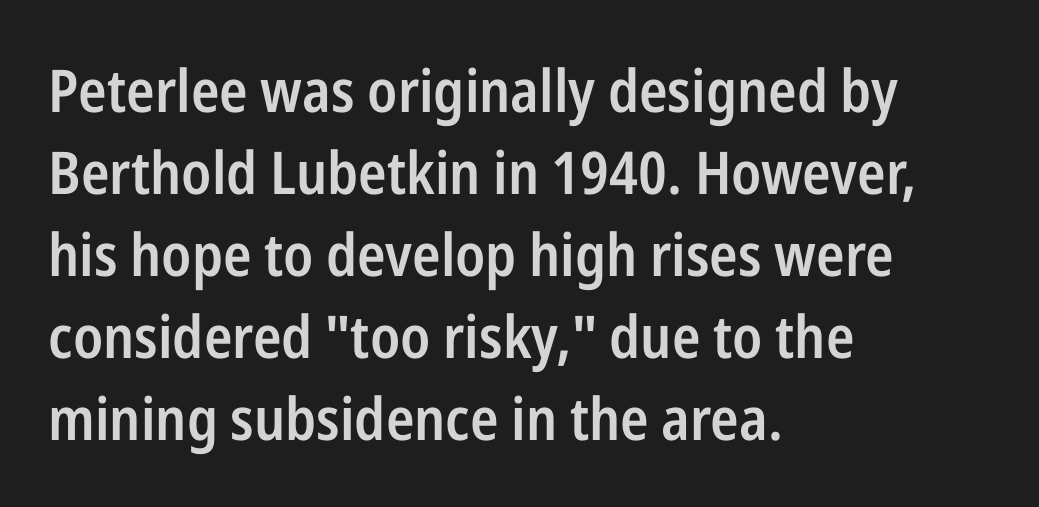
The compositor pushed each line to the left boundary. Moderately thickened strokes mark this as semibold type. Designer's note — italics off, roman on. The face used here is rendered with its standard letterfit. Spacing verdict: proportional, widths tailored to each character. Quick note: interline space is typical.
